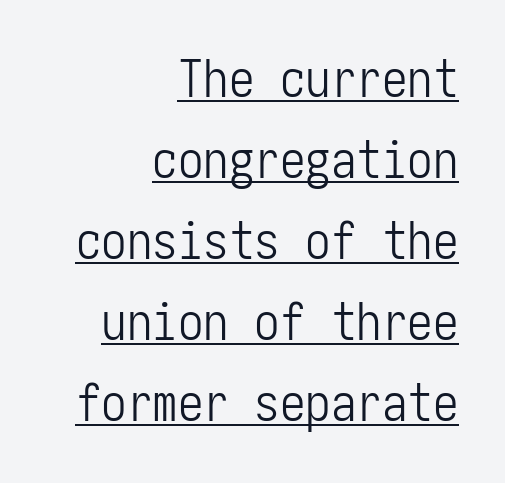
Q: Is the text bold? A: No.
Q: Is the text italic (slanted)? A: No, it is upright.
Q: Is the typeface a serif or a sans-serif typeface? A: Sans-serif.
Q: Is the text underlined? A: Yes.
Q: How is the paragraph aligned? A: Right-aligned.
Q: Is the spacing between letters normal or unusually wide? A: Normal.
Q: Is the spacing between lines tight, normal or loose? A: Normal.
Q: Width (condensed, normal, or wide)? A: Condensed.
Q: Stroke contrast? A: Low.
Q: x-height? A: Medium.
